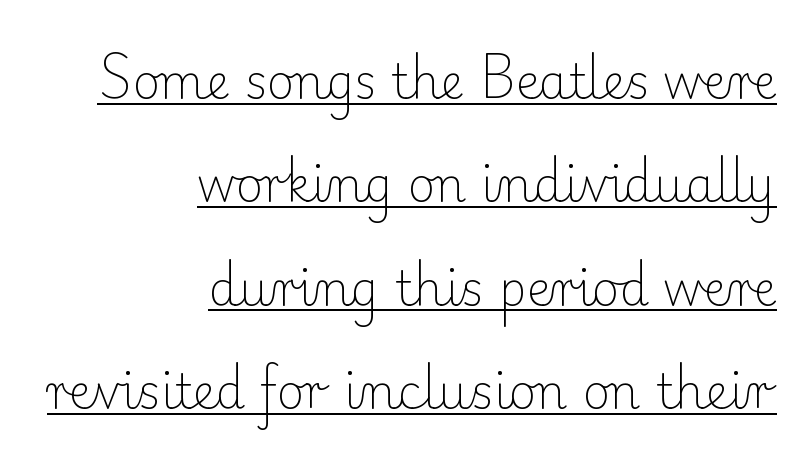
Q: Is the text bold? A: No.
Q: Is the text italic (slanted)? A: No, it is upright.
Q: Is the typeface a serif or a sans-serif typeface? A: Serif.
Q: Is the text underlined? A: Yes.
Q: How is the paragraph aligned? A: Right-aligned.
Q: Is the spacing between letters normal or unusually wide? A: Normal.
Q: Is the spacing between lines tight, normal or loose? A: Loose.
Q: Width (condensed, normal, or wide)? A: Normal.
Q: Stroke contrast? A: Low.
Q: x-height? A: Small.
Q: Monospaced? A: No.
